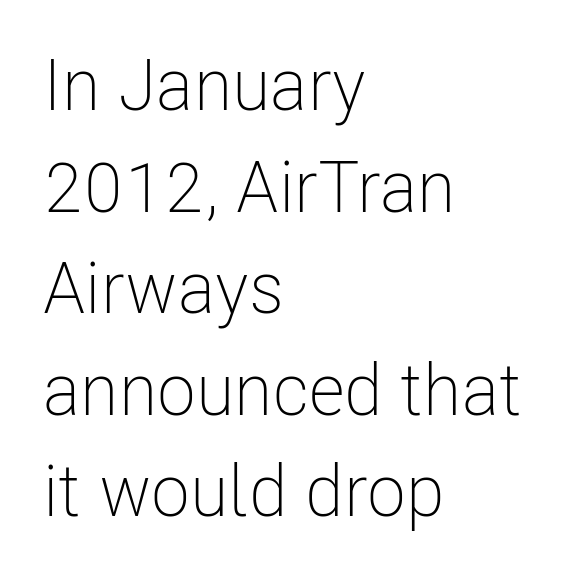
Reading down the block, your eye returns to a fixed left position each line. The font is comparable to plain body text, perhaps lighter. The passage shown is typed in a proportional face where columns would drift. Examine the stroke ends and you'll find no serifs.
